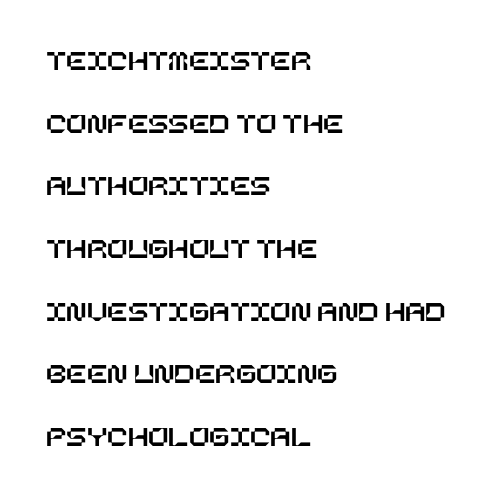
Q: Is the text italic (slanted)? A: No, it is upright.
Q: Is the text underlined? A: No.
Q: How is the paragraph aligned? A: Left-aligned.
Q: Is the spacing between letters normal or unusually wide? A: Normal.
Q: Is the spacing between lines tight, normal or loose? A: Loose.
Q: Width (condensed, normal, or wide)? A: Normal.
Q: Stroke contrast? A: Low.
Q: x-height? A: Large.
